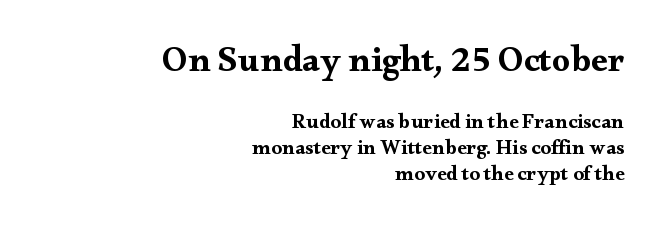
The passage shown has conventional tracking throughout. The specimen reads as upright at a glance. The letters advance in unequal steps, a hallmark of proportional type. Block one is the big one; block two sits smaller underneath. Caption: multi-line text, flush right, ragged left. To sum up the face: it has serifs.
